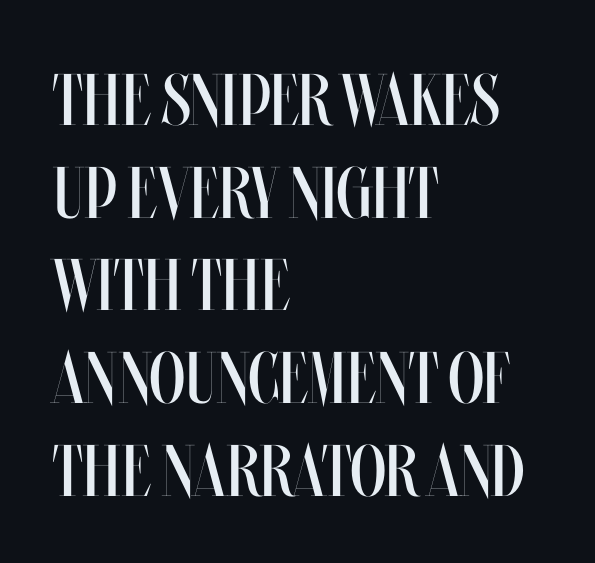
{"italic": "no", "bold": "no", "weight": "regular", "width": "condensed", "stroke_contrast": "medium", "x_height": "large", "monospaced": "no", "underline": "no", "align": "left", "line_spacing": "normal", "line_spacing_ratio": 1.27, "letter_spacing": "normal", "letter_spacing_em": 0.0, "glyph_px": 73}
